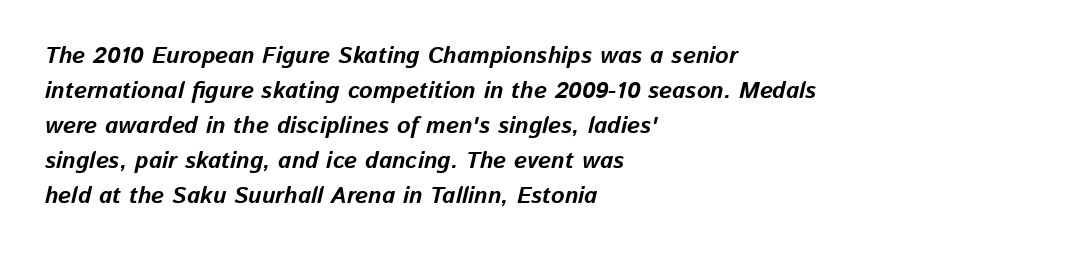
The image shows 23 px bold type, italic (leaning right); set left-aligned, normal line spacing (1.52x), normal letter spacing, not underlined.
